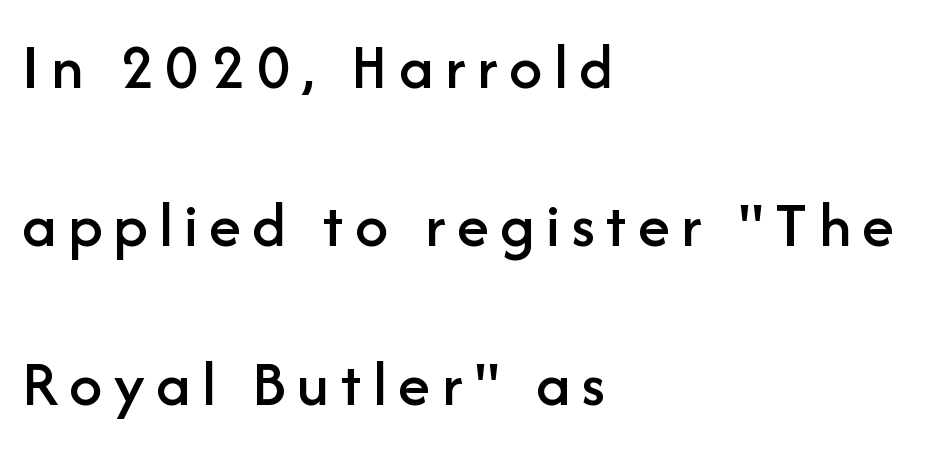
Q: Is the text italic (slanted)? A: No, it is upright.
Q: Is the typeface a serif or a sans-serif typeface? A: Sans-serif.
Q: Is the text underlined? A: No.
Q: How is the paragraph aligned? A: Left-aligned.
Q: Is the spacing between lines tight, normal or loose? A: Loose.
Q: Width (condensed, normal, or wide)? A: Normal.
Q: Stroke contrast? A: Low.
Q: x-height? A: Medium.
Q: Monospaced? A: No.
